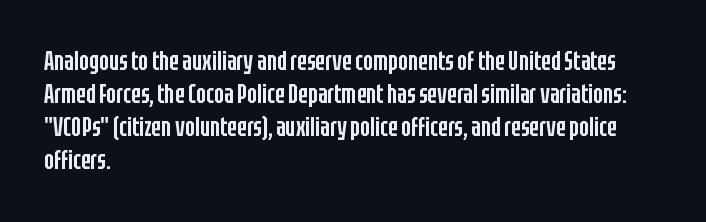
The image shows 26 px text type, upright; set left-aligned, normal line spacing (1.27x), normal letter spacing, not underlined.
